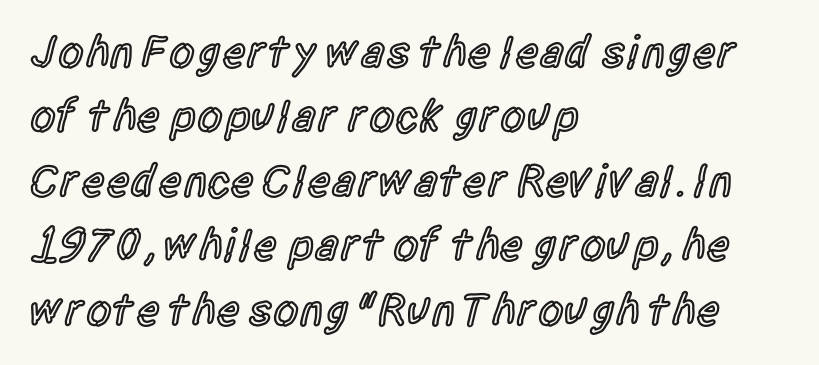
The image shows 46 px semibold, condensed sans-serif type; set left-aligned, normal line spacing (1.4x), normal letter spacing, not underlined; a large x-height.
